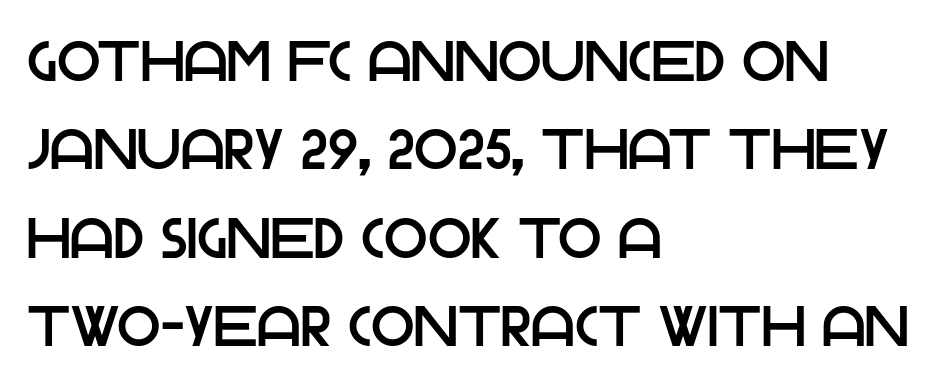
Q: Is the text italic (slanted)? A: No, it is upright.
Q: Is the typeface a serif or a sans-serif typeface? A: Sans-serif.
Q: Is the text underlined? A: No.
Q: How is the paragraph aligned? A: Left-aligned.
Q: Is the spacing between letters normal or unusually wide? A: Normal.
Q: Is the spacing between lines tight, normal or loose? A: Normal.
Q: Width (condensed, normal, or wide)? A: Normal.
Q: Stroke contrast? A: Low.
Q: x-height? A: Large.
Q: Monospaced? A: No.
